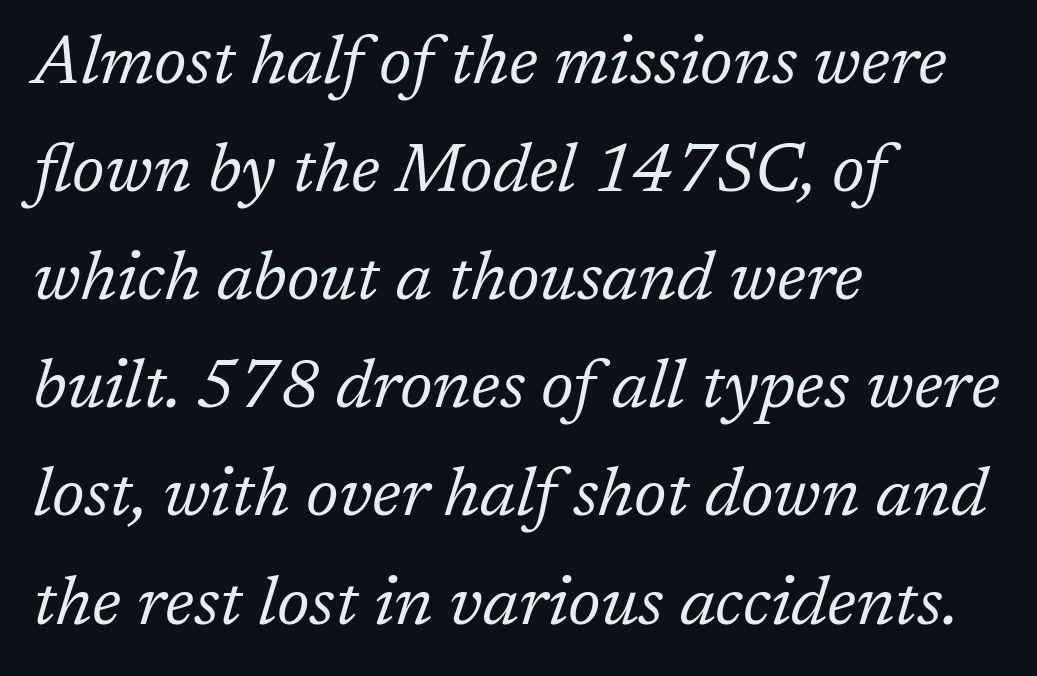
Q: Is the text bold? A: No.
Q: Is the text italic (slanted)? A: Yes, it leans right by about 17 degrees.
Q: Is the typeface a serif or a sans-serif typeface? A: Serif.
Q: Is the text underlined? A: No.
Q: How is the paragraph aligned? A: Left-aligned.
Q: Is the spacing between letters normal or unusually wide? A: Normal.
Q: Is the spacing between lines tight, normal or loose? A: Normal.
Q: Width (condensed, normal, or wide)? A: Normal.
Q: Stroke contrast? A: Low.
Q: x-height? A: Medium.
Q: Monospaced? A: No.
